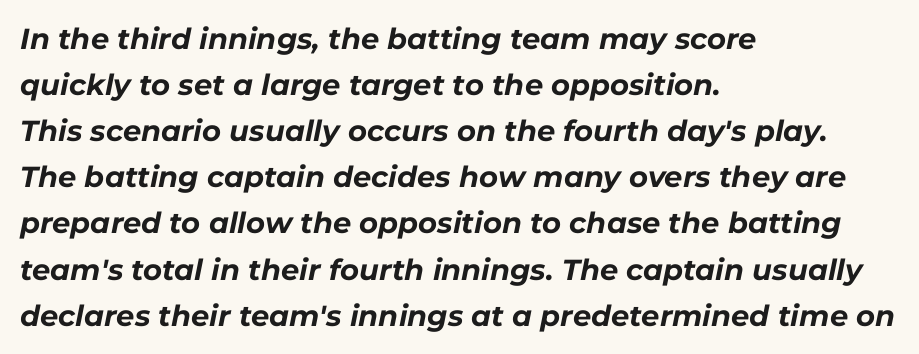
The image shows 29 px bold type, italic (leaning right); set left-aligned, normal line spacing (1.59x), normal letter spacing, not underlined; low stroke contrast and a medium x-height.
